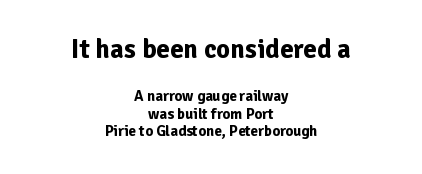
{"italic": "no", "bold": "yes", "underline": "no", "align": "center", "line_spacing_ratio": 1.19, "letter_spacing": "normal", "letter_spacing_em": 0.0, "larger_block": "first", "size_ratio": 1.8, "glyph_px": 27}
